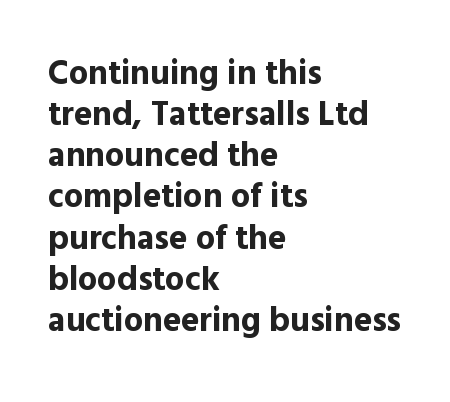
The image shows 34 px bold sans-serif type, upright; set left-aligned, line spacing 1.21x, normal letter spacing, not underlined; a medium x-height.
